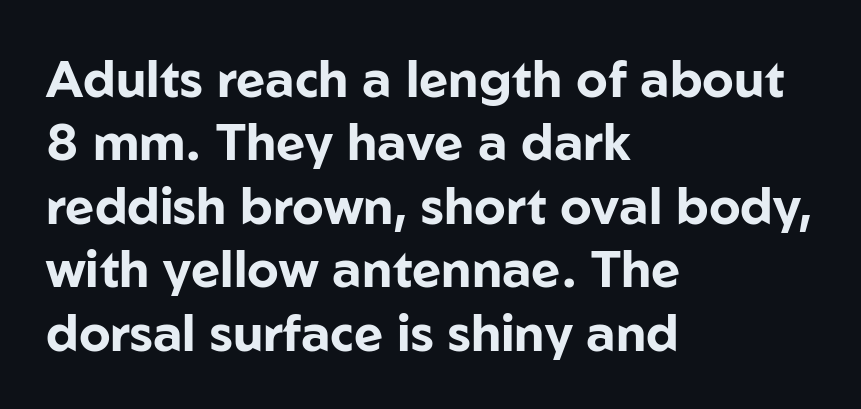
Q: Is the text bold? A: Yes.
Q: Is the text italic (slanted)? A: No, it is upright.
Q: Is the typeface a serif or a sans-serif typeface? A: Sans-serif.
Q: Is the text underlined? A: No.
Q: How is the paragraph aligned? A: Left-aligned.
Q: Is the spacing between letters normal or unusually wide? A: Normal.
Q: Is the spacing between lines tight, normal or loose? A: Normal.
Q: Width (condensed, normal, or wide)? A: Normal.
Q: Stroke contrast? A: Low.
Q: x-height? A: Medium.
Q: Monospaced? A: No.
